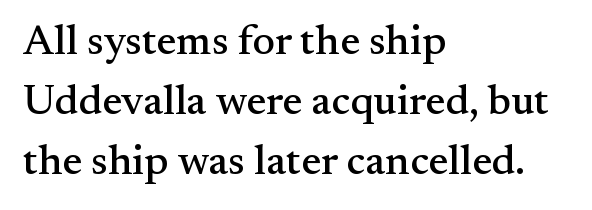
The image shows 42 px serif type, upright; set left-aligned, normal line spacing (1.43x), normal letter spacing, not underlined; medium stroke contrast and a small x-height.
